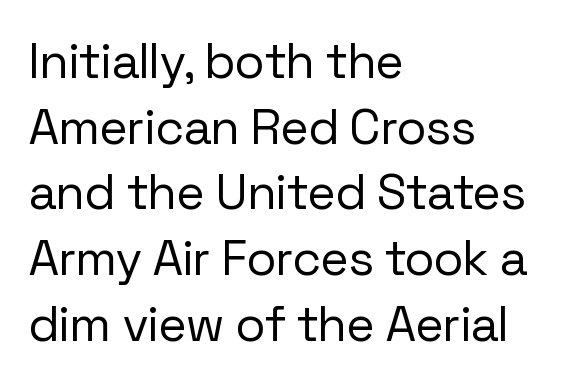
Q: Is the text bold? A: No.
Q: Is the text italic (slanted)? A: No, it is upright.
Q: Is the typeface a serif or a sans-serif typeface? A: Sans-serif.
Q: Is the text underlined? A: No.
Q: How is the paragraph aligned? A: Left-aligned.
Q: Is the spacing between letters normal or unusually wide? A: Normal.
Q: Is the spacing between lines tight, normal or loose? A: Normal.
Q: Width (condensed, normal, or wide)? A: Normal.
Q: Stroke contrast? A: Low.
Q: x-height? A: Medium.
Q: Monospaced? A: No.
